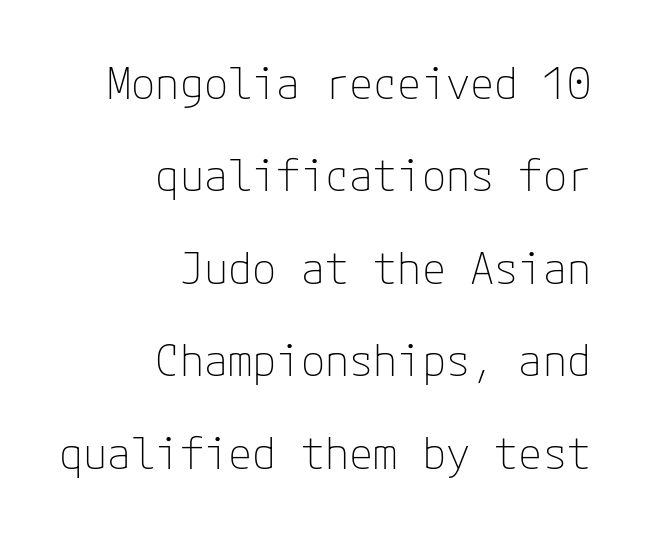
The image shows 44 px thin sans-serif type, upright; set right-aligned, loose line spacing (2.1x), normal letter spacing, not underlined; low stroke contrast and a medium x-height.
